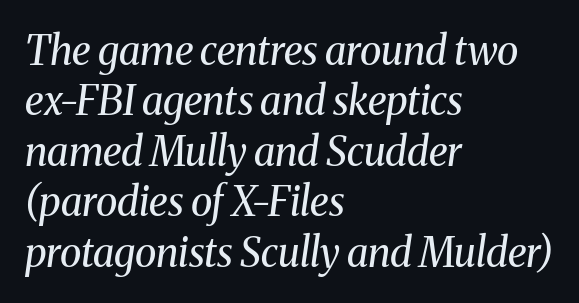
The image shows 40 px regular-weight serif type, italic (leaning right); set left-aligned, normal line spacing (1.26x), normal letter spacing, not underlined; medium stroke contrast and a medium x-height.
